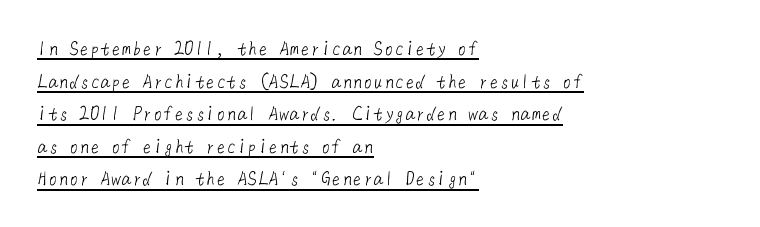
{"bold": "no", "underline": "yes", "align": "left", "line_spacing": "normal", "line_spacing_ratio": 1.55, "letter_spacing": "normal", "letter_spacing_em": 0.0, "glyph_px": 21}
